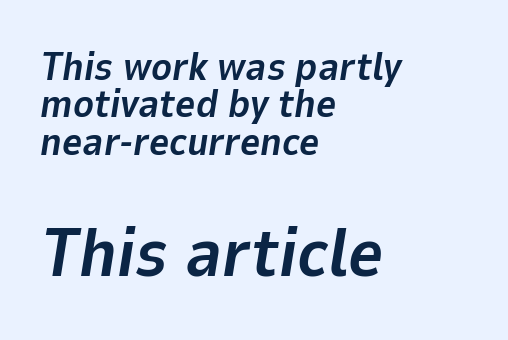
Glyph-to-glyph distance matches everyday printed text. How heavy is the stroke? Heavy — this is a bold. The area under the type is left untouched. If you measured baseline to baseline, you'd find a short distance.
